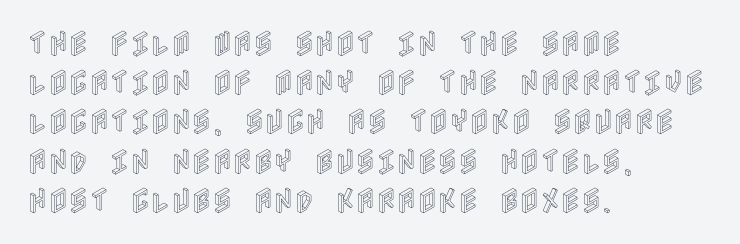
The image shows 28 px condensed type, upright; set left-aligned, normal line spacing (1.4x), normal letter spacing, not underlined; a large x-height.
